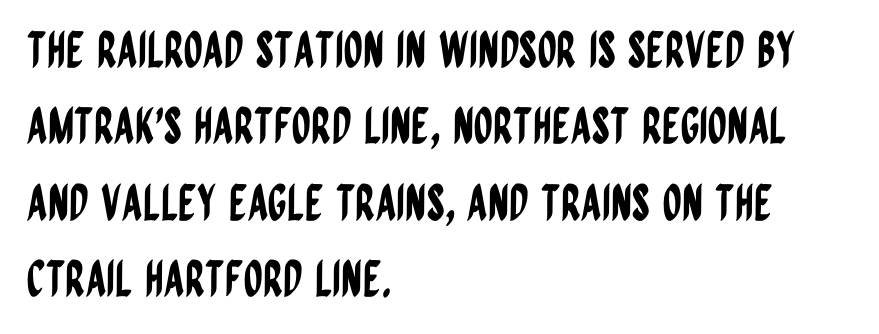
{"serif": "no", "italic": "no", "width": "condensed", "stroke_contrast": "low", "x_height": "large", "monospaced": "no", "underline": "no", "align": "left", "line_spacing": "normal", "line_spacing_ratio": 1.56, "letter_spacing": "normal", "letter_spacing_em": 0.0, "glyph_px": 49}
